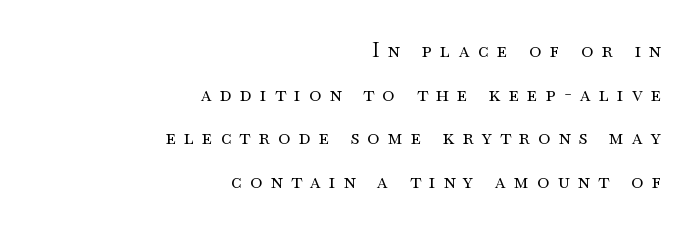
{"italic": "no", "bold": "no", "underline": "no", "align": "right", "line_spacing": "loose", "line_spacing_ratio": 2.08, "letter_spacing": "wide", "letter_spacing_em": 0.39, "glyph_px": 21}
